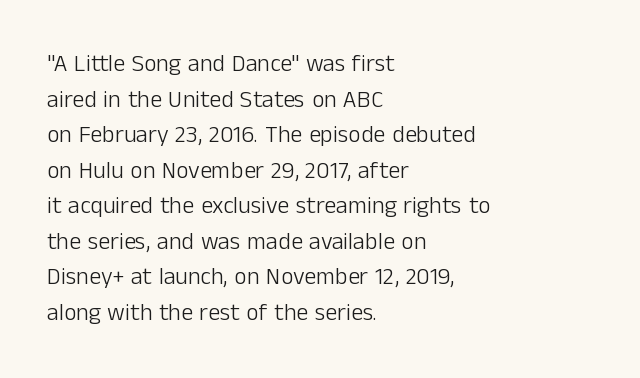
No italicization has been applied; the sample stays upright. Each line starts at the same left margin while the right side varies. Weight: regular or lighter. Compared with typical paragraphs, the rows here are spaced about the same. No extra tracking has been applied to these lines. Any mark beneath the type? The region is blank.
